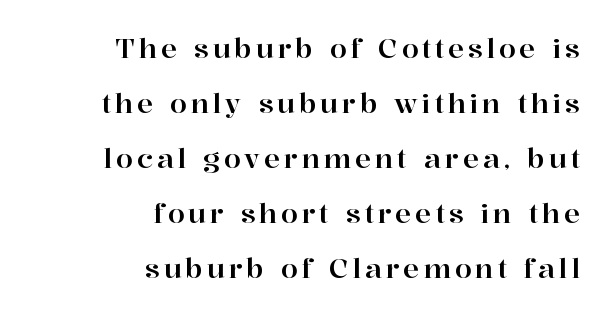
{"italic": "no", "underline": "no", "align": "right", "line_spacing": "loose", "line_spacing_ratio": 2.04, "glyph_px": 27}
